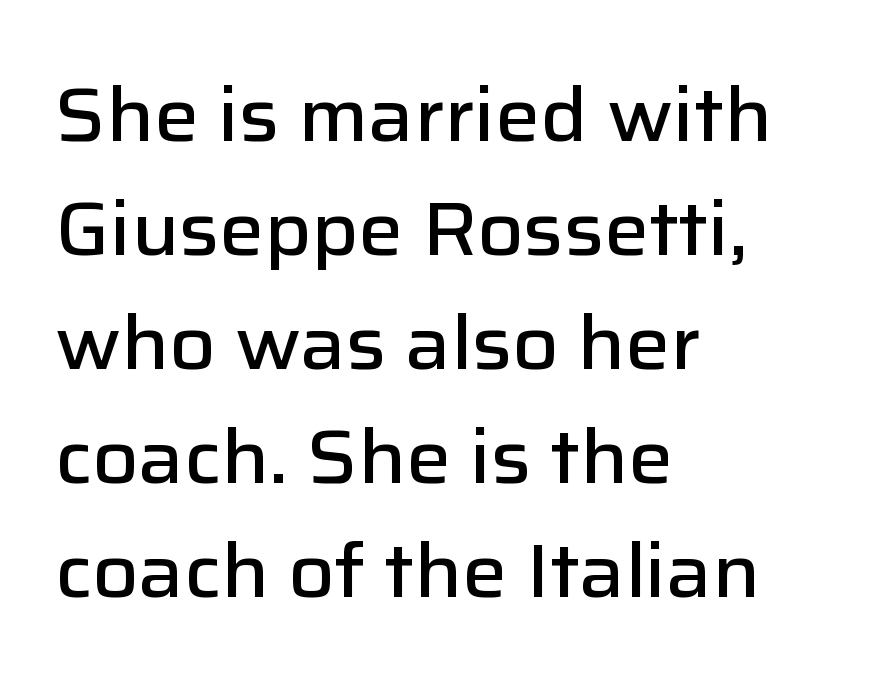
The image shows 75 px semibold sans-serif type, upright; set left-aligned, normal line spacing (1.52x), normal letter spacing, not underlined; low stroke contrast and a medium x-height.
